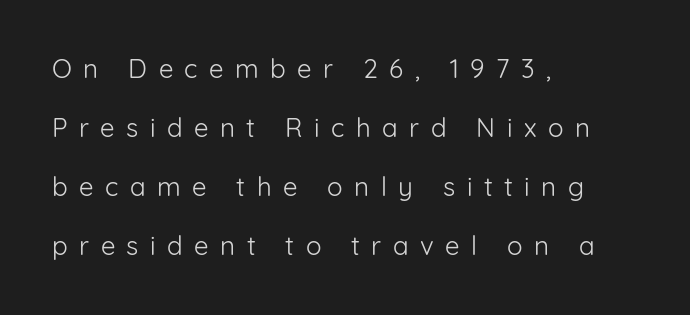
Loosely led — the rows are spread out. Reading down the block, your eye returns to a fixed left position each line. Between one letter and the next there's a generous, obvious gap. These lines were composed using upright roman letters.
